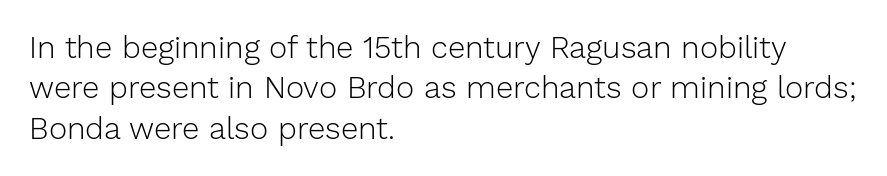
The image shows 31 px light sans-serif type, upright; set left-aligned, normal line spacing (1.3x), normal letter spacing, not underlined; low stroke contrast and a medium x-height.
